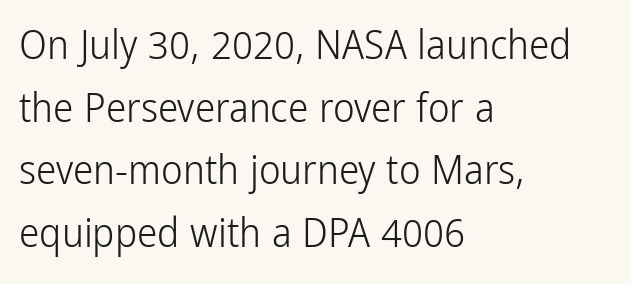
The letterforms sit shoulder to shoulder at normal distance. The passage shown is typed in a proportional face where columns would drift. This is sans-serif lettering, the kind often seen on screens and signage. Compared with a centered layout, this one pins lines to the left instead. Successive baselines arrive at the customary interval. Is this a heavy cut? Hardly; it is regular or lighter.
